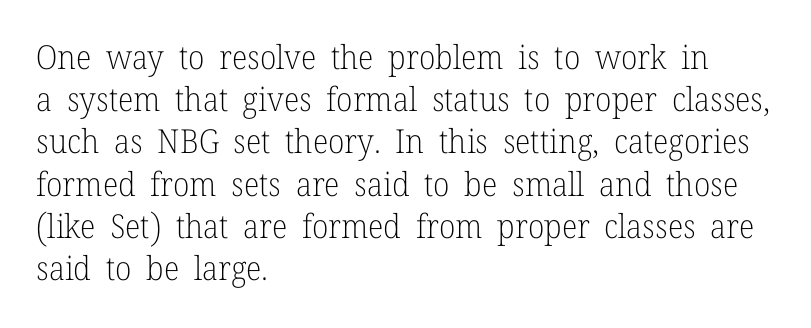
{"serif": "yes", "italic": "no", "bold": "no", "weight": "light", "width": "normal", "stroke_contrast": "low", "x_height": "medium", "monospaced": "no", "underline": "no", "align": "left", "line_spacing": "normal", "line_spacing_ratio": 1.28, "letter_spacing": "normal", "letter_spacing_em": 0.0, "glyph_px": 33}
